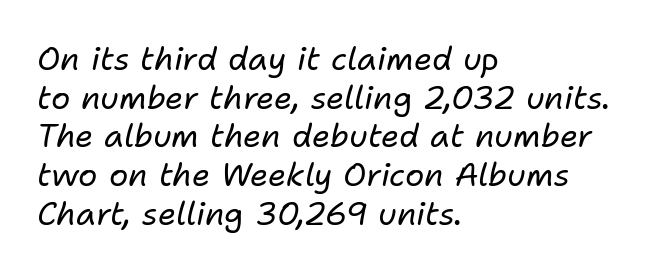
Beneath every word, the page is bare. Slant detected: the letters are inclined. Reading down the block, your eye returns to a fixed left position each line. The letterforms sit shoulder to shoulder at normal distance. Do the characters align in a grid? No, the font is proportional.
